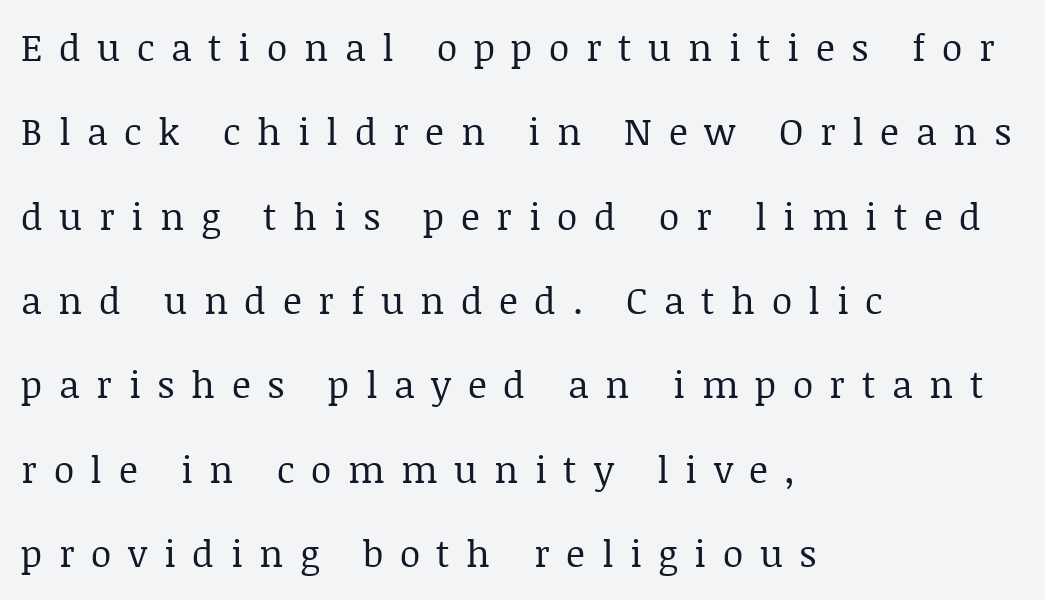
Q: Is the text bold? A: No.
Q: Is the text italic (slanted)? A: No, it is upright.
Q: Is the typeface a serif or a sans-serif typeface? A: Serif.
Q: Is the text underlined? A: No.
Q: How is the paragraph aligned? A: Left-aligned.
Q: Is the spacing between letters normal or unusually wide? A: Unusually wide.
Q: Is the spacing between lines tight, normal or loose? A: Loose.
Q: Width (condensed, normal, or wide)? A: Normal.
Q: Stroke contrast? A: Low.
Q: x-height? A: Large.
Q: Monospaced? A: No.
